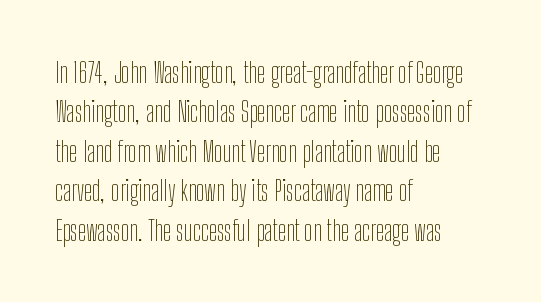
Q: Is the text bold? A: No.
Q: Is the text italic (slanted)? A: No, it is upright.
Q: Is the typeface a serif or a sans-serif typeface? A: Sans-serif.
Q: Is the text underlined? A: No.
Q: How is the paragraph aligned? A: Left-aligned.
Q: Is the spacing between letters normal or unusually wide? A: Normal.
Q: Is the spacing between lines tight, normal or loose? A: Normal.
Q: Width (condensed, normal, or wide)? A: Condensed.
Q: Stroke contrast? A: Low.
Q: x-height? A: Medium.
Q: Monospaced? A: No.
